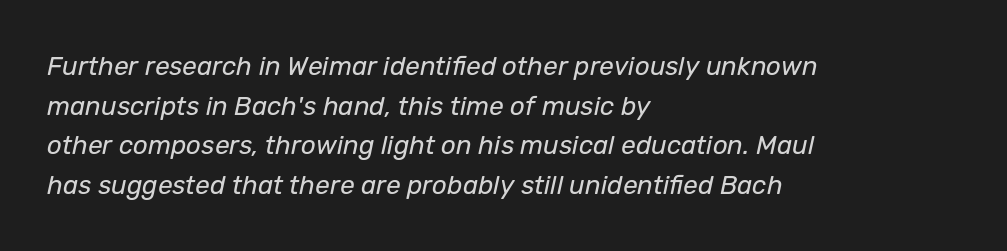
The image shows 26 px text type, italic (leaning right); set left-aligned, normal line spacing (1.52x), normal letter spacing, not underlined.
